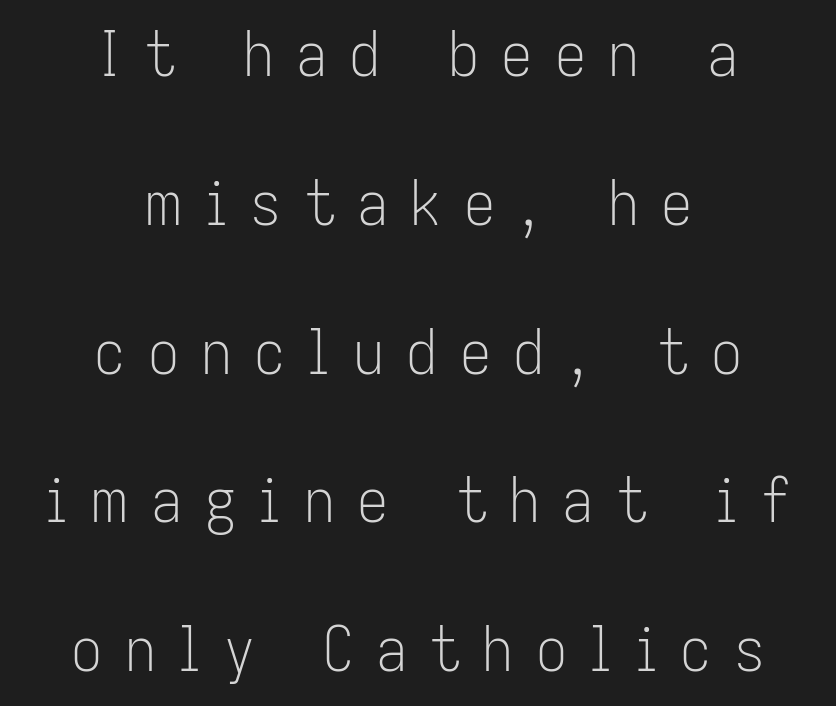
Q: Is the text bold? A: No.
Q: Is the text italic (slanted)? A: No, it is upright.
Q: Is the typeface a serif or a sans-serif typeface? A: Sans-serif.
Q: Is the text underlined? A: No.
Q: How is the paragraph aligned? A: Centered.
Q: Is the spacing between letters normal or unusually wide? A: Unusually wide.
Q: Is the spacing between lines tight, normal or loose? A: Loose.
Q: Width (condensed, normal, or wide)? A: Condensed.
Q: Stroke contrast? A: Low.
Q: x-height? A: Medium.
Q: Monospaced? A: No.
